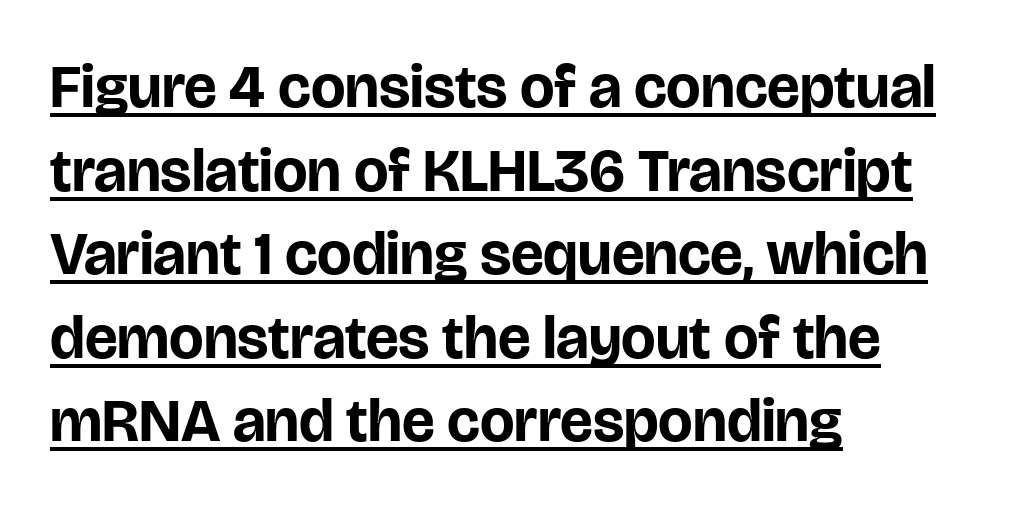
The image shows 61 px bold sans-serif type, upright; set left-aligned, normal line spacing (1.37x), normal letter spacing, underlined; low stroke contrast and a large x-height.
